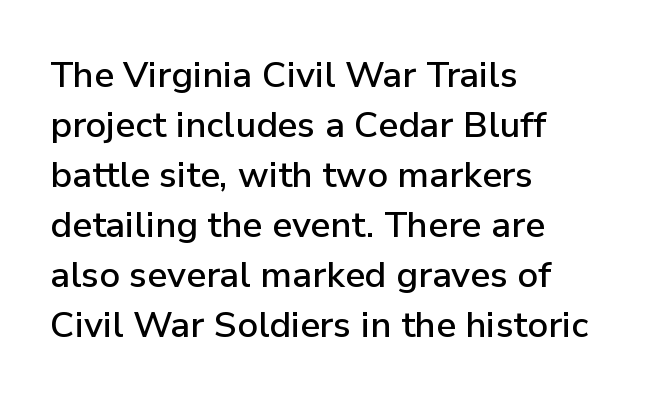
Honestly, the letter spacing is just normal — you wouldn't notice it. What kind of face is this? One without serifs — a sans. When letters stand straight like this, we call the style roman or upright. Rows of type keep a routine distance in the vertical direction.
